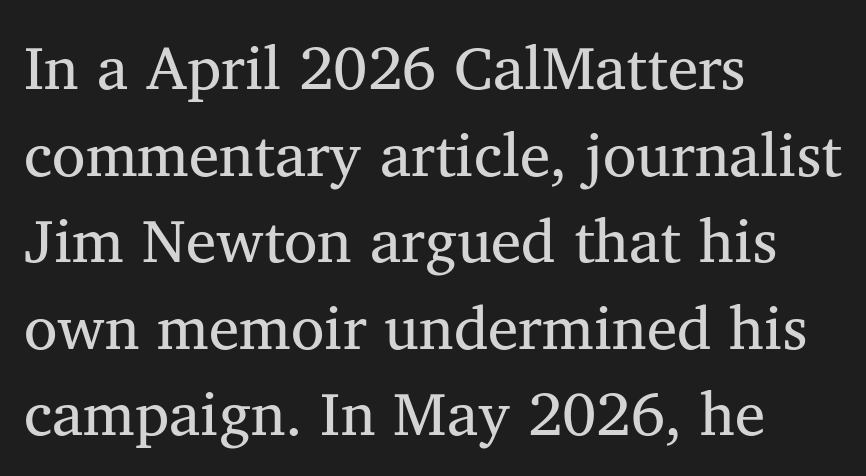
Beneath every word, the page is bare. Classification — serif. Baseline-to-baseline distance is the conventional proportion of letter height. The passage shown is typed in a proportional face where columns would drift.
